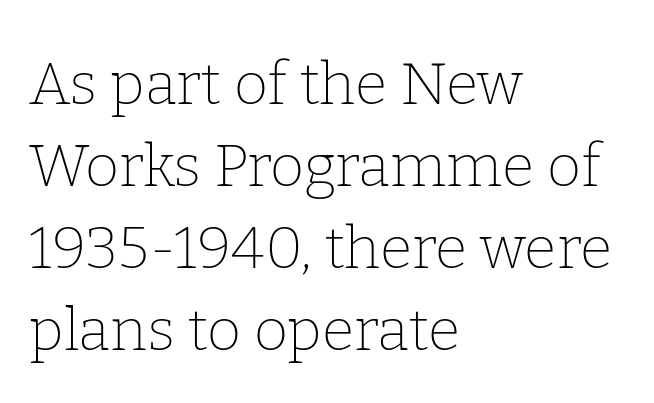
The image shows 59 px thin serif type, upright; set left-aligned, normal line spacing (1.39x), normal letter spacing, not underlined; low stroke contrast and a medium x-height.
